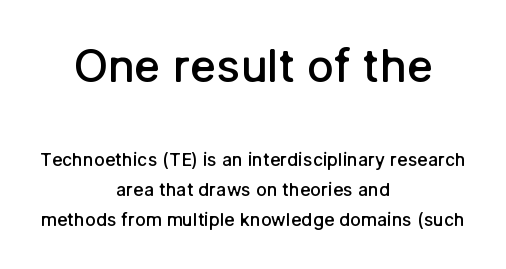
Q: Is the text bold? A: Semi-bold.
Q: Is the text italic (slanted)? A: No, it is upright.
Q: Is the typeface a serif or a sans-serif typeface? A: Sans-serif.
Q: Is the text underlined? A: No.
Q: How is the paragraph aligned? A: Centered.
Q: Is the spacing between letters normal or unusually wide? A: Normal.
Q: Is the spacing between lines tight, normal or loose? A: Normal.
Q: Which block of text is set in a larger size, the first (top) or the second (bottom)? A: The first (top) one.
Q: Width (condensed, normal, or wide)? A: Normal.
Q: Stroke contrast? A: Low.
Q: x-height? A: Medium.
Q: Monospaced? A: No.
